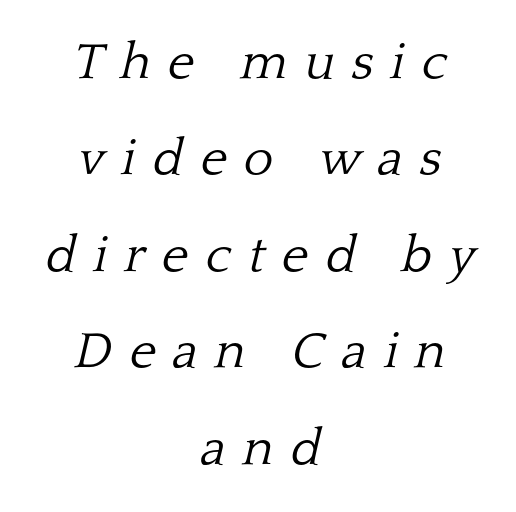
Character widths vary here, with narrow letters taking less room than wide ones. Weight: not bold — regular or lighter. The gaps between neighbouring characters are conspicuously large. What kind of face is this? One with serifs.
